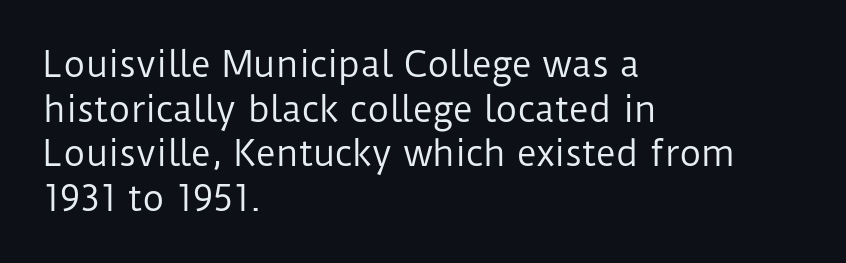
{"serif": "no", "italic": "no", "bold": "no", "weight": "regular", "width": "normal", "stroke_contrast": "low", "x_height": "medium", "monospaced": "no", "underline": "no", "align": "left", "line_spacing": "normal", "line_spacing_ratio": 1.31, "letter_spacing": "normal", "letter_spacing_em": 0.0, "glyph_px": 34}
